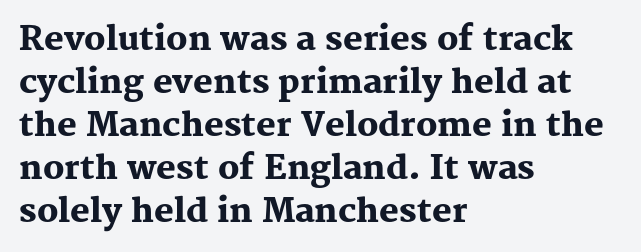
Tracking here is standard; glyphs follow each other at the usual distance. Type style note: has serifs. Decoration check: the copy has no underline. You could not count columns in this text — the font is proportionally spaced. Leading: standard.
